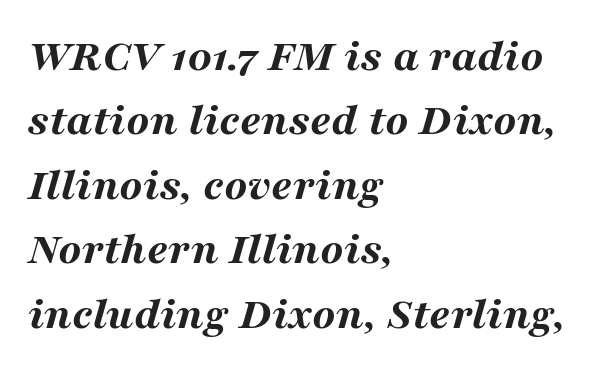
The compositor pushed each line to the left boundary. Rendered with sloped, italic letterforms. The letters sit at their default tracking, neither squeezed nor spread. Weight: bold. The rendering uses a moderate line-height, typical for paragraphs. The rendering uses natural spacing where letterforms have individual widths.
